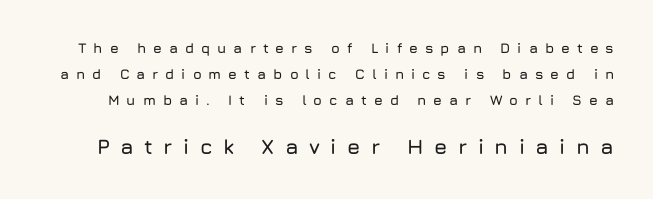
A roman cut, with each character standing at attention. You get the small type first, then a jump to larger type. The string is rendered with underlining switched off. Honestly, the letter spacing is so wide it's the main thing you notice.
